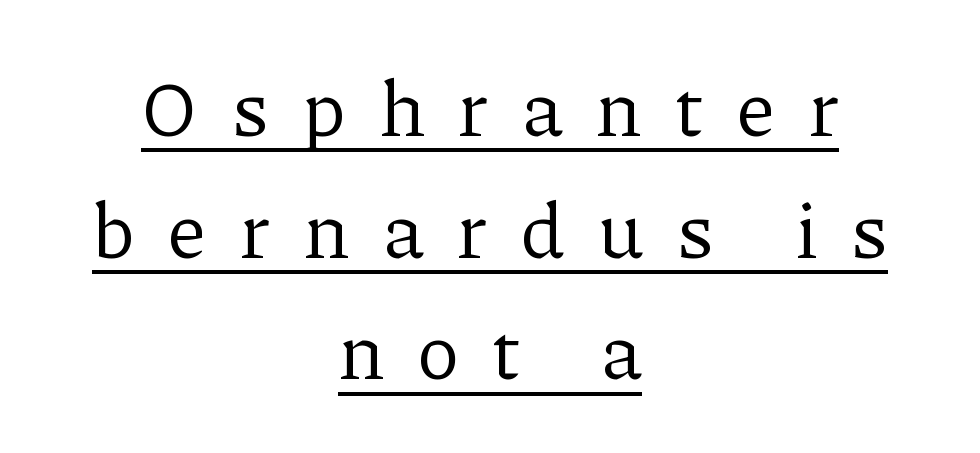
The image shows 79 px regular-weight serif type, upright; set centered, normal line spacing (1.54x), unusually wide letter spacing (+0.43 em), underlined; low stroke contrast and a medium x-height.
